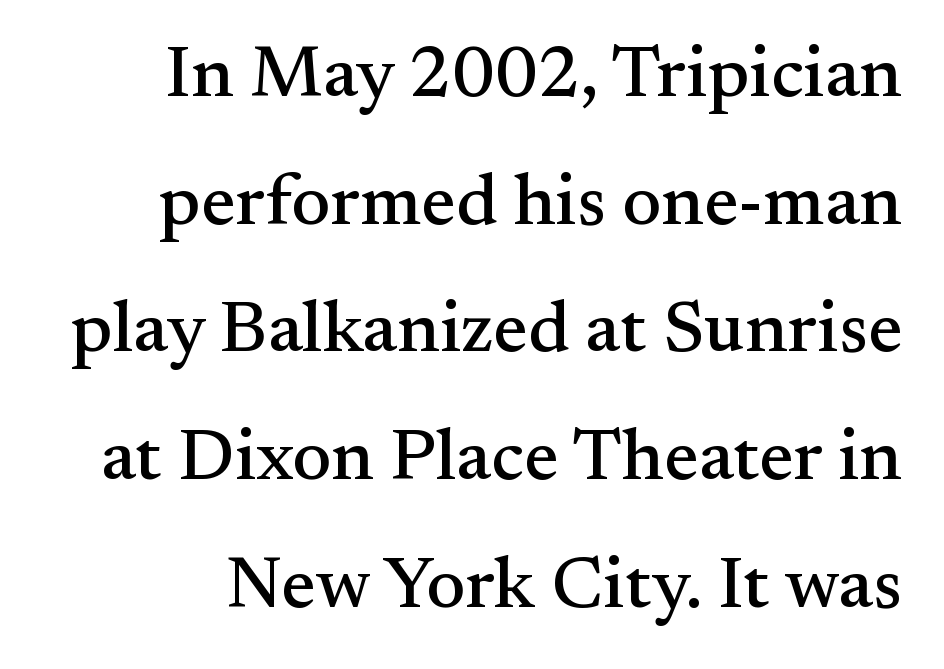
Characters follow at the spacing the type designer built in. In terms of posture, this sample is upright. Here the designer chose a conventional face with non-uniform glyph widths. Only glyphs here, with clear space below each row. The designer went with a serif here, giving each stem small feet.
